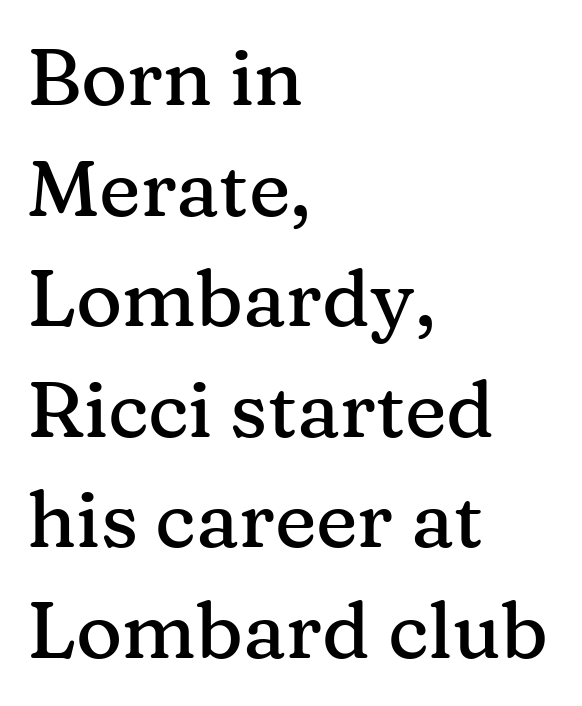
The image shows 79 px serif type, upright; set left-aligned, normal line spacing (1.4x), normal letter spacing, not underlined; medium stroke contrast and a medium x-height.
